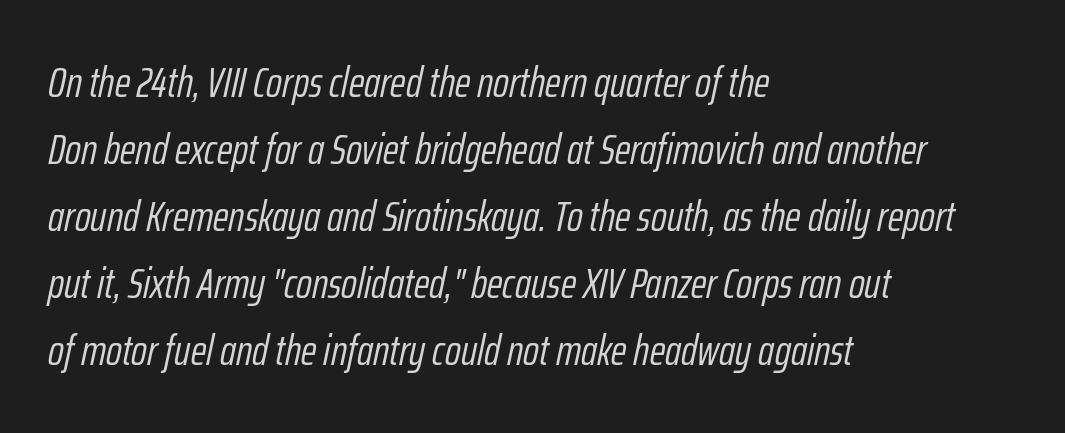
The image shows 43 px light, condensed type, italic (leaning right); set left-aligned, normal line spacing (1.56x), normal letter spacing, not underlined; low stroke contrast and a medium x-height.
